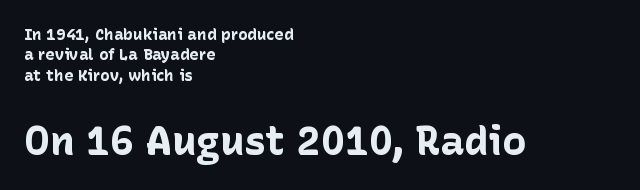
Q: Is the text bold? A: Yes.
Q: Is the text italic (slanted)? A: No, it is upright.
Q: Is the typeface a serif or a sans-serif typeface? A: Sans-serif.
Q: Is the text underlined? A: No.
Q: How is the paragraph aligned? A: Left-aligned.
Q: Is the spacing between letters normal or unusually wide? A: Normal.
Q: Is the spacing between lines tight, normal or loose? A: Normal.
Q: Which block of text is set in a larger size, the first (top) or the second (bottom)? A: The second (bottom) one.
Q: Width (condensed, normal, or wide)? A: Normal.
Q: Stroke contrast? A: Low.
Q: x-height? A: Medium.
Q: Monospaced? A: No.
